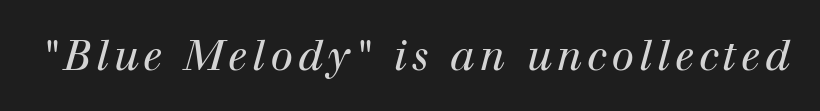
Q: Is the text bold? A: No.
Q: Is the text italic (slanted)? A: Yes, it leans right by about 12 degrees.
Q: Is the typeface a serif or a sans-serif typeface? A: Serif.
Q: Is the text underlined? A: No.
Q: Width (condensed, normal, or wide)? A: Normal.
Q: Stroke contrast? A: High.
Q: x-height? A: Medium.
Q: Monospaced? A: No.
